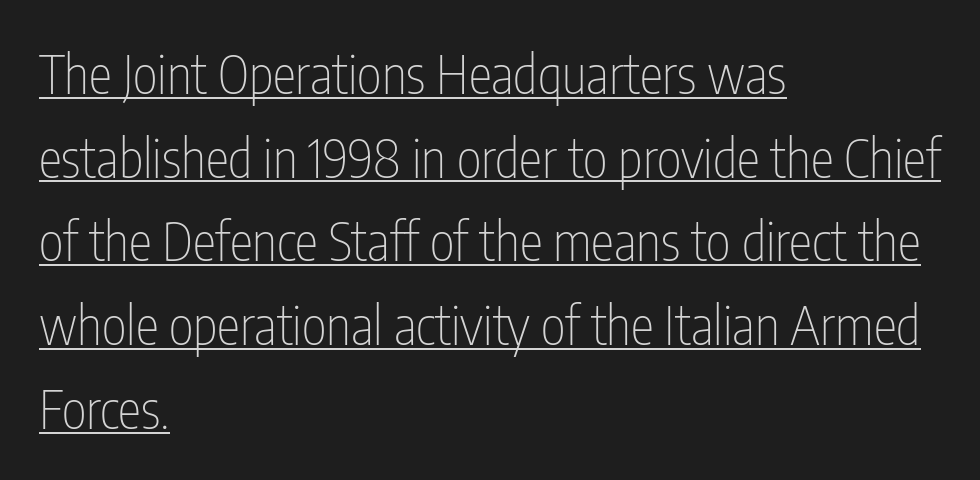
Visually the block forms a straight wall on the left and a jagged coastline on the right. Note: no serifs on the glyphs. Italic: no, the glyphs are upright roman. Here the designer chose a conventional face with non-uniform glyph widths.
